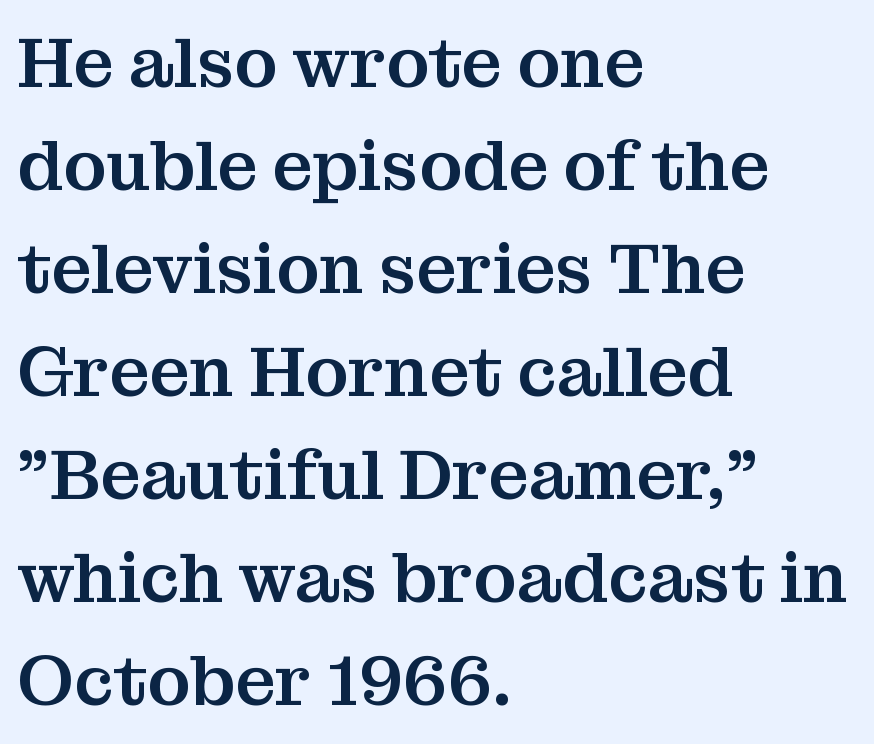
Q: Is the text italic (slanted)? A: No, it is upright.
Q: Is the typeface a serif or a sans-serif typeface? A: Serif.
Q: Is the text underlined? A: No.
Q: How is the paragraph aligned? A: Left-aligned.
Q: Is the spacing between letters normal or unusually wide? A: Normal.
Q: Is the spacing between lines tight, normal or loose? A: Normal.
Q: Width (condensed, normal, or wide)? A: Normal.
Q: Stroke contrast? A: Medium.
Q: x-height? A: Medium.
Q: Monospaced? A: No.
